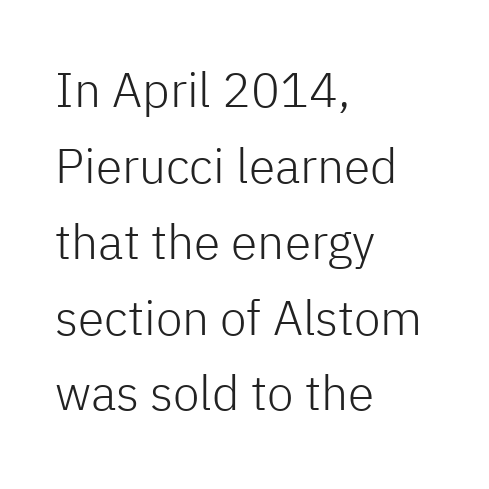
Line spacing here is normal. A clean baseline with only descenders dipping below it. The letters advance in unequal steps, a hallmark of proportional type. Spacing between characters is what you'd get straight out of the box. All the whitespace from short lines collects on the right.
